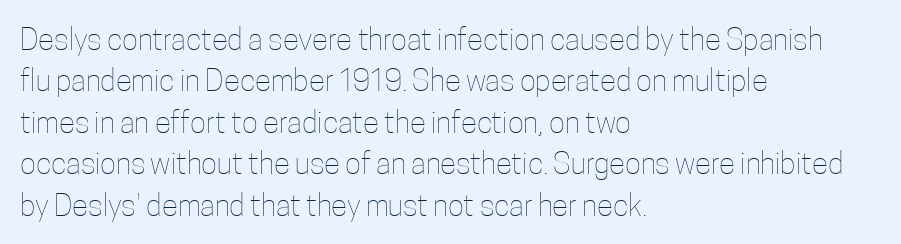
{"italic": "no", "bold": "no", "weight": "thin", "width": "condensed", "stroke_contrast": "low", "x_height": "medium", "monospaced": "no", "underline": "no", "align": "left", "line_spacing": "normal", "line_spacing_ratio": 1.38, "letter_spacing": "normal", "letter_spacing_em": 0.0, "glyph_px": 30}
